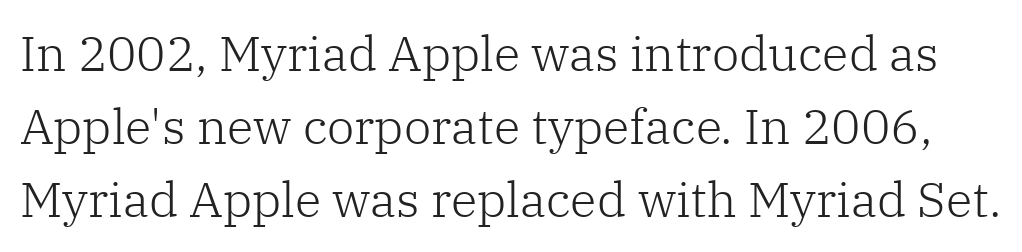
The letters advance in unequal steps, a hallmark of proportional type. The letters stand straight up with perfectly vertical stems. Default kerning and tracking; the words read as compact shapes. Caption: face not bold, strokes unweighted. No word sits above an underline.
